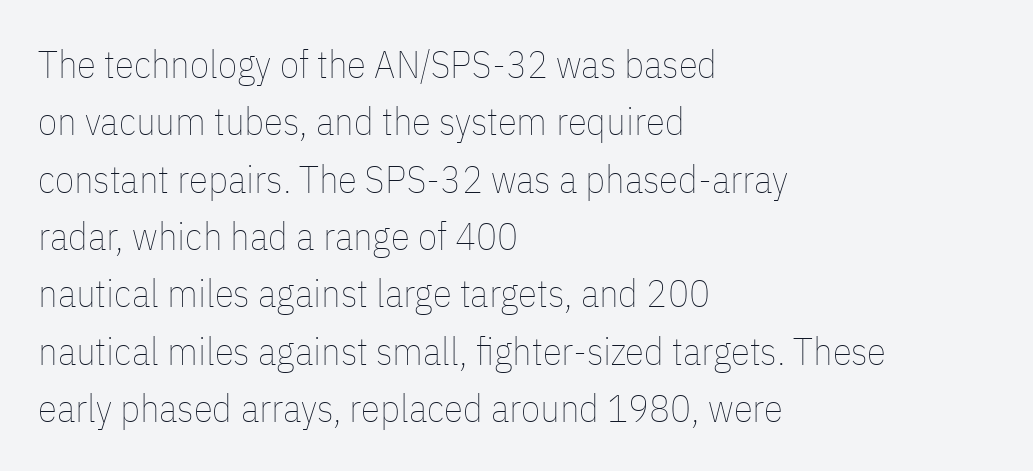
The image shows 39 px thin, condensed type, upright; set left-aligned, normal line spacing (1.47x), normal letter spacing, not underlined; low stroke contrast and a medium x-height.
